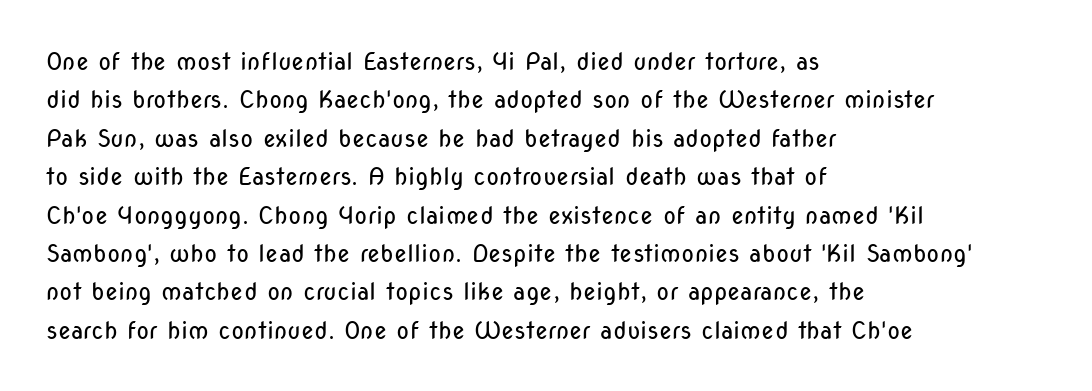
Q: Is the text bold? A: No.
Q: Is the text italic (slanted)? A: No, it is upright.
Q: Is the text underlined? A: No.
Q: How is the paragraph aligned? A: Left-aligned.
Q: Is the spacing between letters normal or unusually wide? A: Normal.
Q: Is the spacing between lines tight, normal or loose? A: Normal.
